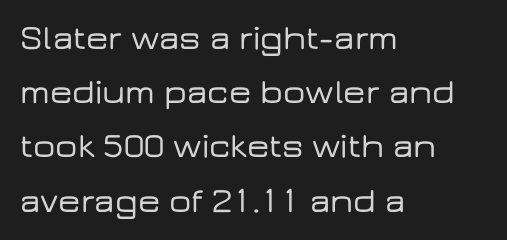
{"serif": "no", "italic": "no", "width": "wide", "stroke_contrast": "low", "x_height": "medium", "monospaced": "no", "underline": "no", "align": "left", "line_spacing": "normal", "line_spacing_ratio": 1.55, "letter_spacing": "normal", "letter_spacing_em": 0.0, "glyph_px": 35}
